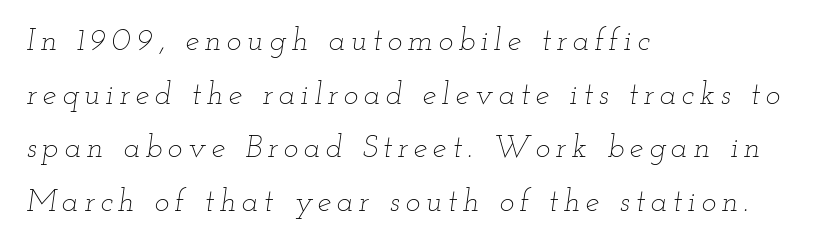
{"italic": "yes", "lean": "right", "slant_degrees": 12, "bold": "no", "weight": "thin", "width": "wide", "stroke_contrast": "low", "x_height": "small", "monospaced": "no", "underline": "no", "align": "left", "line_spacing_ratio": 1.73, "glyph_px": 31}
